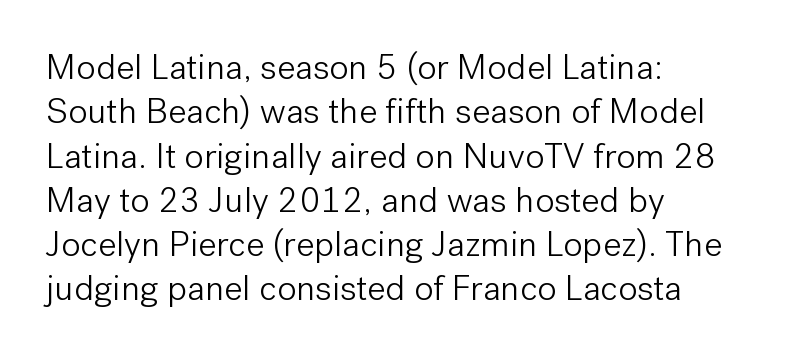
{"serif": "no", "italic": "no", "bold": "no", "weight": "light", "width": "normal", "stroke_contrast": "low", "x_height": "medium", "monospaced": "no", "underline": "no", "align": "left", "line_spacing_ratio": 1.23, "letter_spacing": "normal", "letter_spacing_em": 0.0, "glyph_px": 36}
